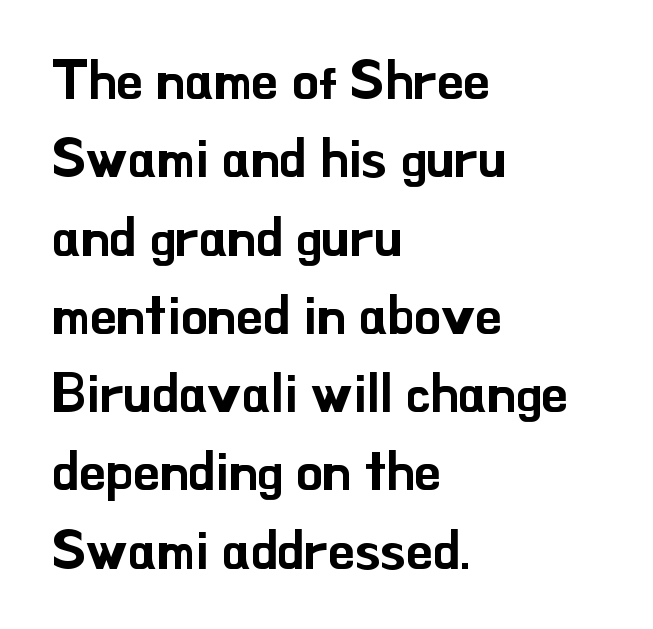
The image shows 54 px sans-serif type, upright; set left-aligned, normal line spacing (1.45x), normal letter spacing, not underlined; low stroke contrast and a small x-height.
